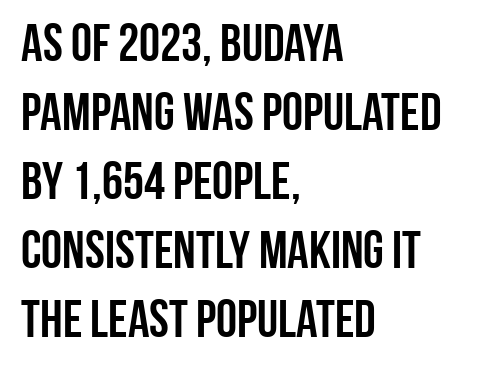
{"serif": "no", "italic": "no", "width": "condensed", "stroke_contrast": "low", "x_height": "large", "monospaced": "no", "underline": "no", "align": "left", "line_spacing": "normal", "line_spacing_ratio": 1.3, "letter_spacing": "normal", "letter_spacing_em": 0.0, "glyph_px": 53}
